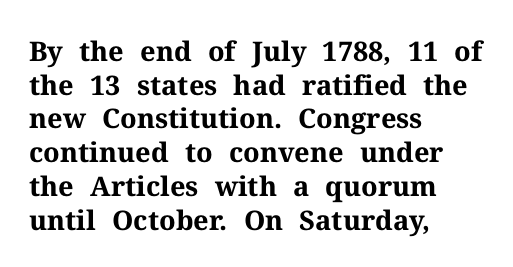
{"italic": "no", "bold": "yes", "underline": "no", "align": "left", "line_spacing": "normal", "line_spacing_ratio": 1.25, "letter_spacing": "normal", "letter_spacing_em": 0.0, "glyph_px": 27}
